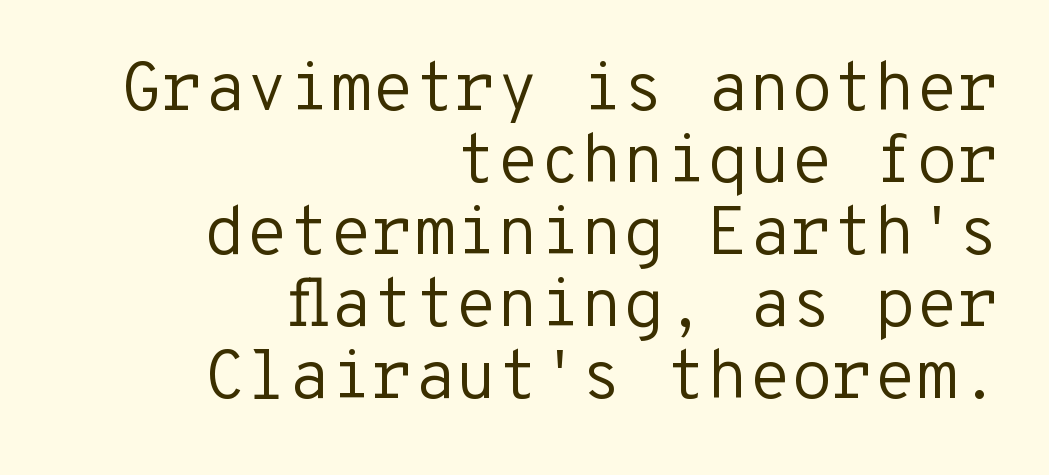
The image shows 68 px regular-weight sans-serif type, upright, monospaced; set right-aligned, tight line spacing (1.06x), normal letter spacing, not underlined; low stroke contrast and a medium x-height.
